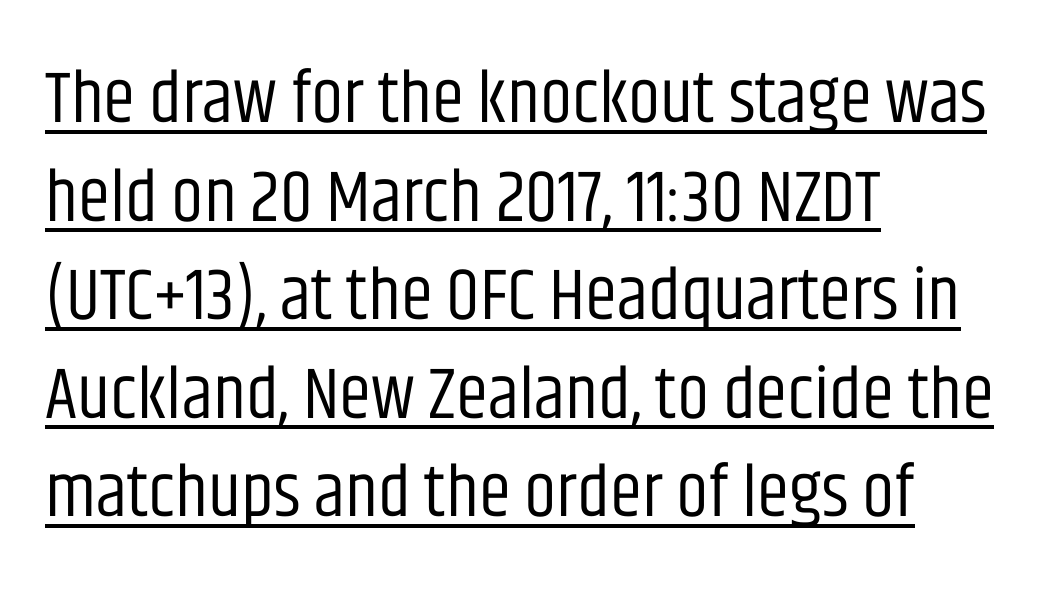
The passage shown is typed in a proportional face where columns would drift. Counters stay open thanks to moderate or lighter strokes. Regarding leading, the lines here are spaced in the standard way. Every word sits above its own underline. Each line starts at the same left margin while the right side varies.
